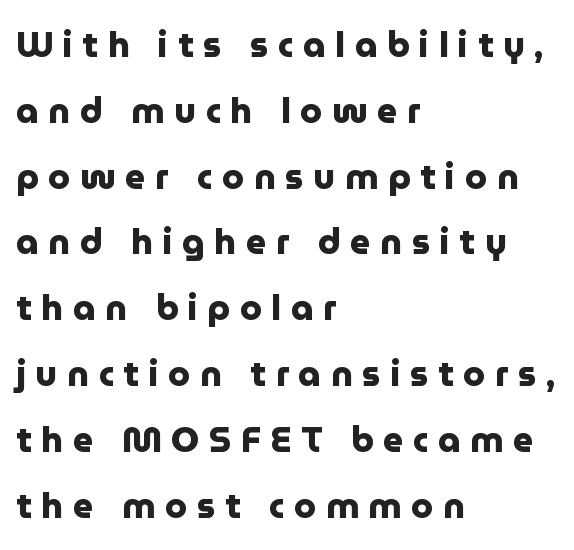
The image shows 35 px heavy sans-serif type, upright; set left-aligned, line spacing 1.88x, unusually wide letter spacing (+0.28 em), not underlined; low stroke contrast and a medium x-height.
